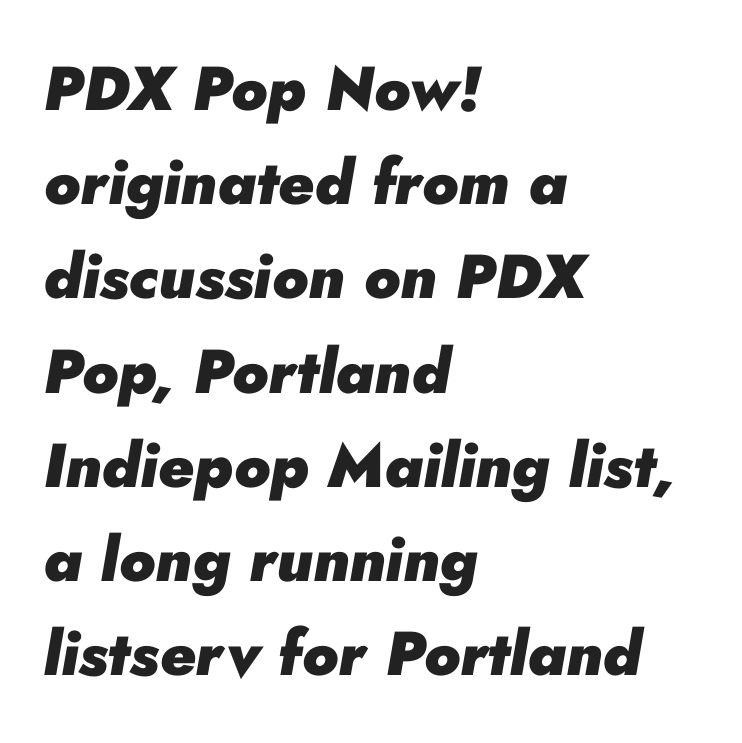
Whoever set this chose a conventional vertical rhythm. Nothing unusual about the tracking: characters are spaced as the font intends. Pretty heavy lettering here — definitely bold. Slanted lettering throughout. Each letter keeps its own natural width here, so spacing adapts to shape.
